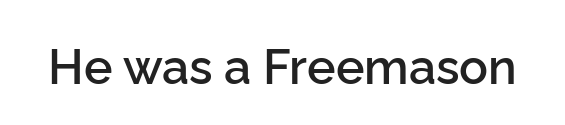
The image shows 48 px semibold sans-serif type, upright; set normal letter spacing, not underlined; low stroke contrast and a medium x-height.
